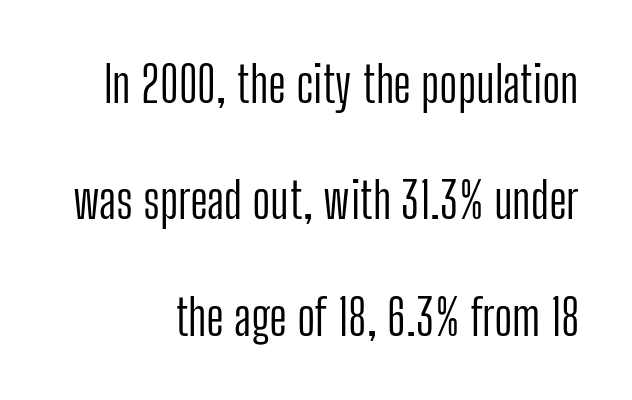
Q: Is the text bold? A: No.
Q: Is the text italic (slanted)? A: No, it is upright.
Q: Is the typeface a serif or a sans-serif typeface? A: Sans-serif.
Q: Is the text underlined? A: No.
Q: How is the paragraph aligned? A: Right-aligned.
Q: Is the spacing between letters normal or unusually wide? A: Normal.
Q: Is the spacing between lines tight, normal or loose? A: Loose.
Q: Width (condensed, normal, or wide)? A: Condensed.
Q: Stroke contrast? A: Low.
Q: x-height? A: Medium.
Q: Monospaced? A: No.
